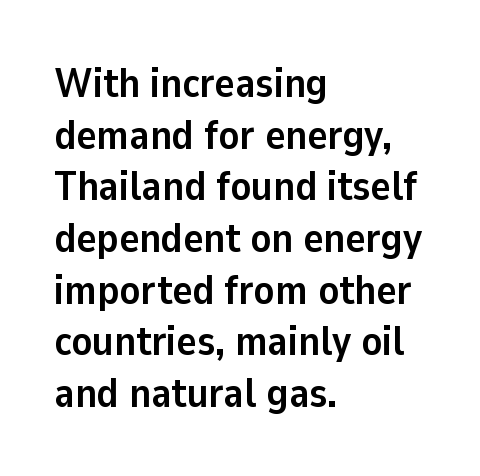
The image shows 42 px semibold sans-serif type, upright; set left-aligned, line spacing 1.23x, normal letter spacing, not underlined; low stroke contrast and a medium x-height.
